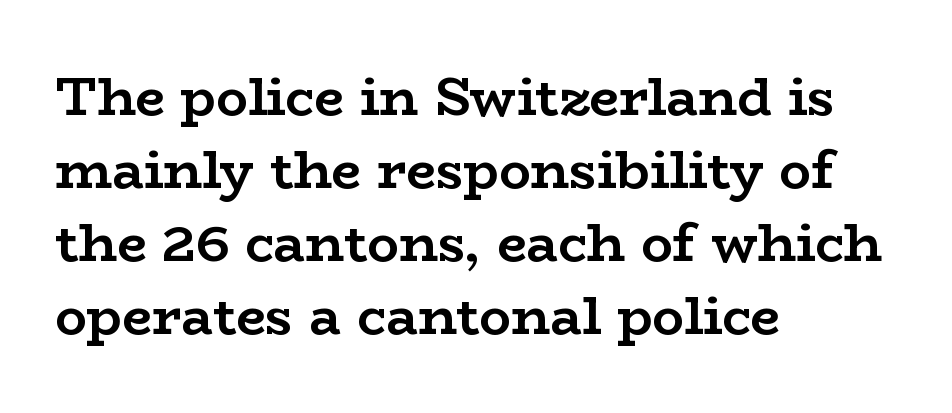
The image shows 53 px semibold, wide serif type, upright; set left-aligned, normal line spacing (1.38x), normal letter spacing, not underlined; low stroke contrast and a medium x-height.
